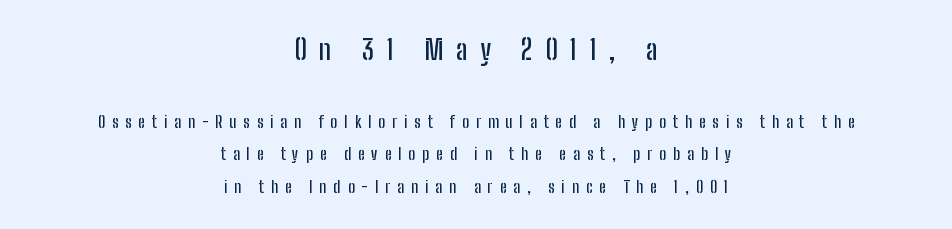
The image shows 28 px condensed sans-serif type, upright; set centered, loose line spacing (2.04x), unusually wide letter spacing (+0.44 em), not underlined; the first (top) block is 1.75x larger; low stroke contrast and a medium x-height.
